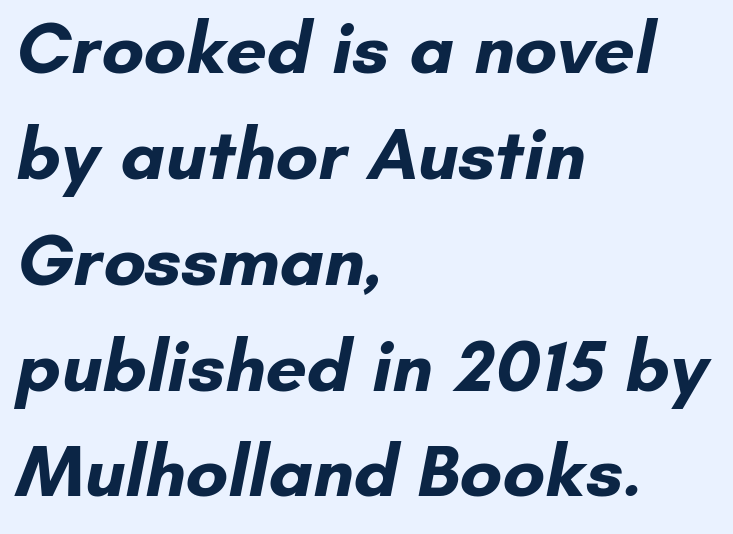
Inter-character spacing is left at the font's built-in metrics. The space beneath each line is pristine and unruled. I'd describe the lettering as bold — thick and assertive. You can tell from the bare stems that sans-serif type was used.
